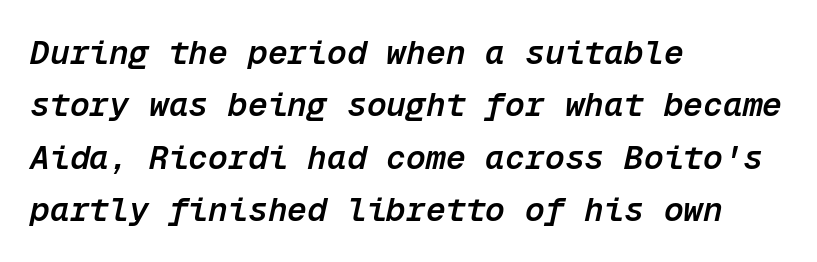
The image shows 33 px semibold type, italic (leaning right), monospaced; set left-aligned, normal line spacing (1.59x), normal letter spacing, not underlined; low stroke contrast and a medium x-height.
